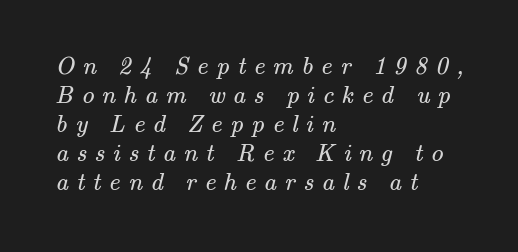
Think standard paragraph weight, or any step lighter than that. Check the space under the baseline: it is left empty. Characters follow at a spacing far wider than the type designer built in. The lines are quadded left.
